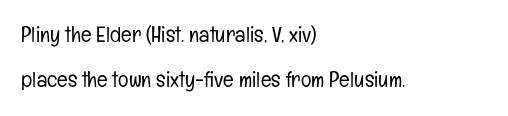
Every character sits straight up, as roman type does. Horizontal bands of white between lines are thick stripes. A student would call this left alignment; a typographer would say flush left, rag right. The area under the type is left untouched.
